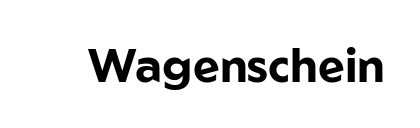
The type family on display is of the sans-serif kind. The area under the type is left untouched. Set as a true bold cut, around the 700 mark. Letter spacing: default. Each letter keeps its own natural width here, so spacing adapts to shape. A typesetter would mark this as roman, not italic.
